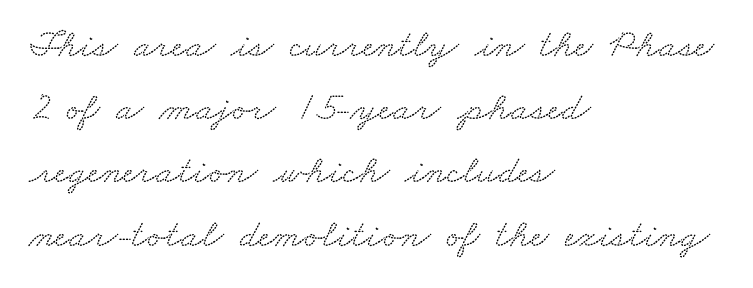
The image shows 40 px wide serif type; set left-aligned, normal line spacing (1.58x), normal letter spacing, not underlined; low stroke contrast and a small x-height.
